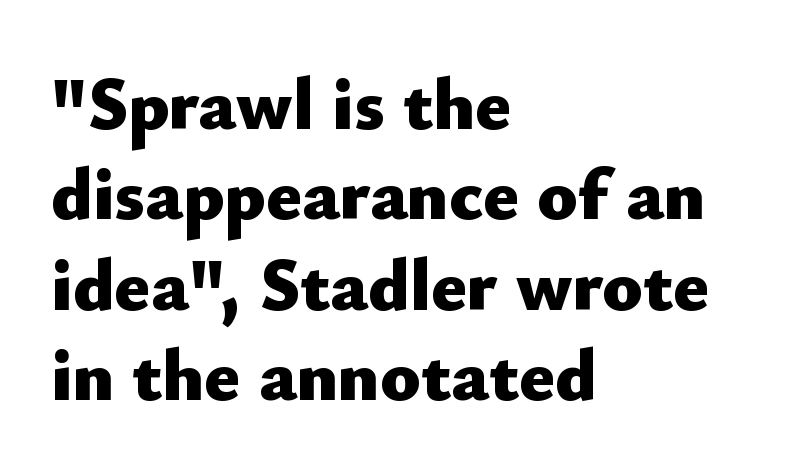
{"serif": "no", "italic": "no", "bold": "yes", "weight": "heavy", "width": "normal", "stroke_contrast": "low", "x_height": "small", "monospaced": "no", "underline": "no", "align": "left", "line_spacing_ratio": 1.22, "letter_spacing": "normal", "letter_spacing_em": 0.0, "glyph_px": 74}
